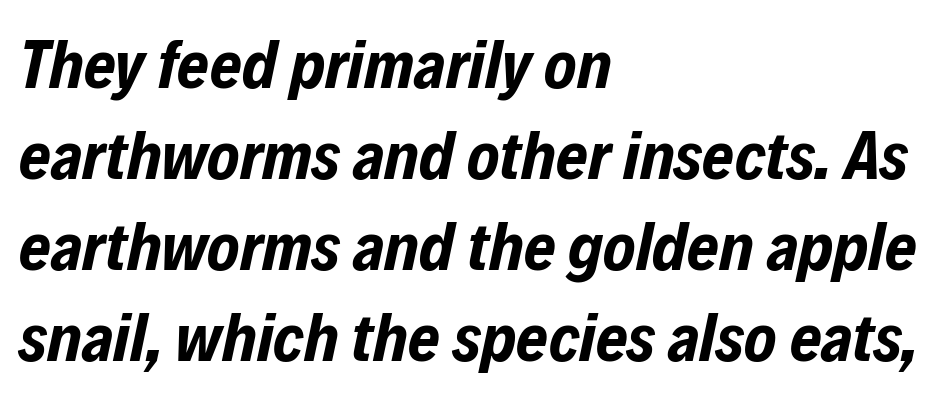
{"italic": "yes", "lean": "right", "slant_degrees": 12, "bold": "yes", "weight": "bold", "width": "condensed", "stroke_contrast": "low", "x_height": "medium", "monospaced": "no", "underline": "no", "align": "left", "line_spacing": "normal", "line_spacing_ratio": 1.34, "letter_spacing": "normal", "letter_spacing_em": 0.0, "glyph_px": 68}
